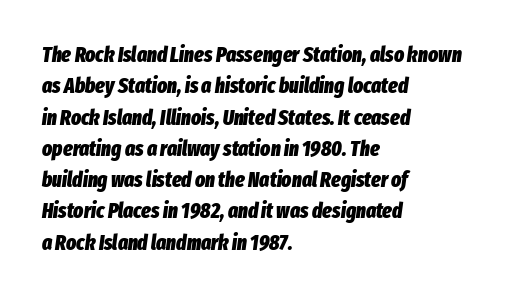
The image shows 21 px bold type, italic (leaning right); set left-aligned, normal line spacing (1.49x), normal letter spacing, not underlined.
